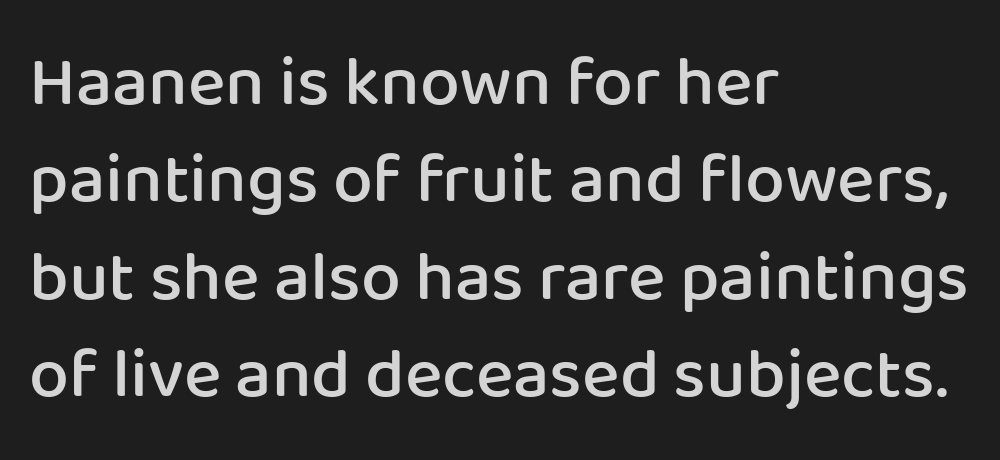
Q: Is the text bold? A: Semi-bold.
Q: Is the text italic (slanted)? A: No, it is upright.
Q: Is the typeface a serif or a sans-serif typeface? A: Sans-serif.
Q: Is the text underlined? A: No.
Q: How is the paragraph aligned? A: Left-aligned.
Q: Is the spacing between letters normal or unusually wide? A: Normal.
Q: Is the spacing between lines tight, normal or loose? A: Normal.
Q: Width (condensed, normal, or wide)? A: Normal.
Q: Stroke contrast? A: Low.
Q: x-height? A: Medium.
Q: Monospaced? A: No.
